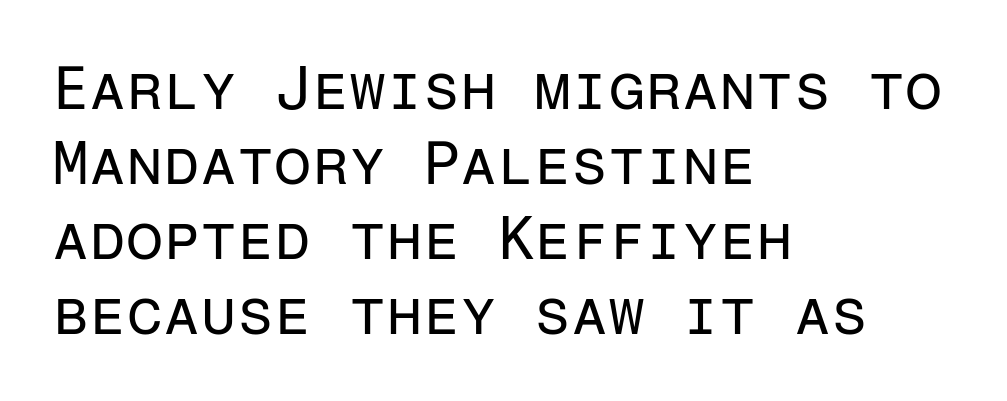
The image shows 60 px regular-weight sans-serif type, upright, monospaced; set left-aligned, normal line spacing (1.25x), normal letter spacing, not underlined; low stroke contrast and a medium x-height.
